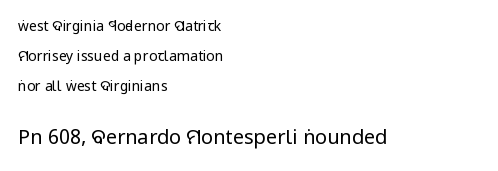
The image shows 20 px text type, upright; set left-aligned, loose line spacing (2.16x), normal letter spacing, not underlined; the second (bottom) block is 1.43x larger.
